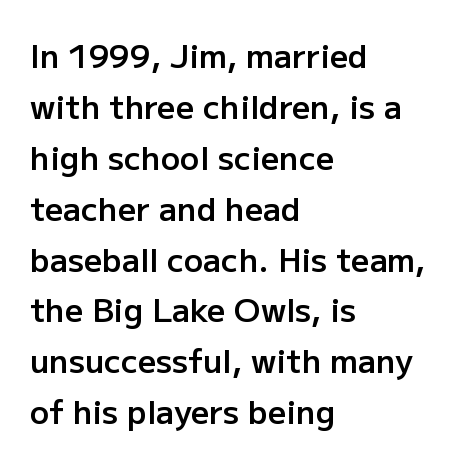
{"serif": "no", "italic": "no", "bold": "semi", "weight": "semibold", "width": "normal", "stroke_contrast": "low", "x_height": "medium", "monospaced": "no", "underline": "no", "align": "left", "line_spacing": "normal", "line_spacing_ratio": 1.59, "letter_spacing": "normal", "letter_spacing_em": 0.0, "glyph_px": 32}
